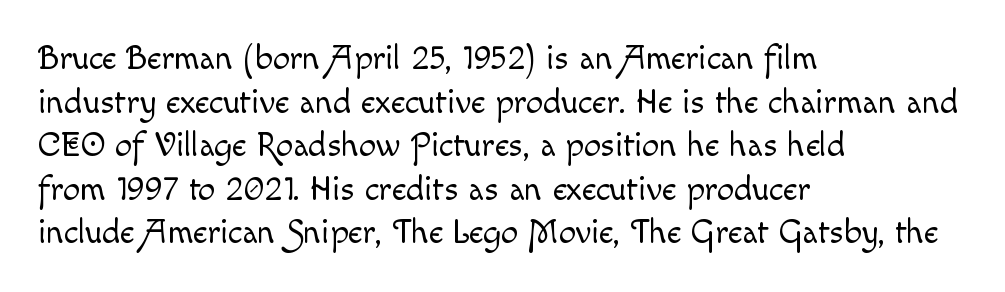
The image shows 34 px light type, upright; set left-aligned, normal line spacing (1.28x), normal letter spacing, not underlined; a small x-height.
